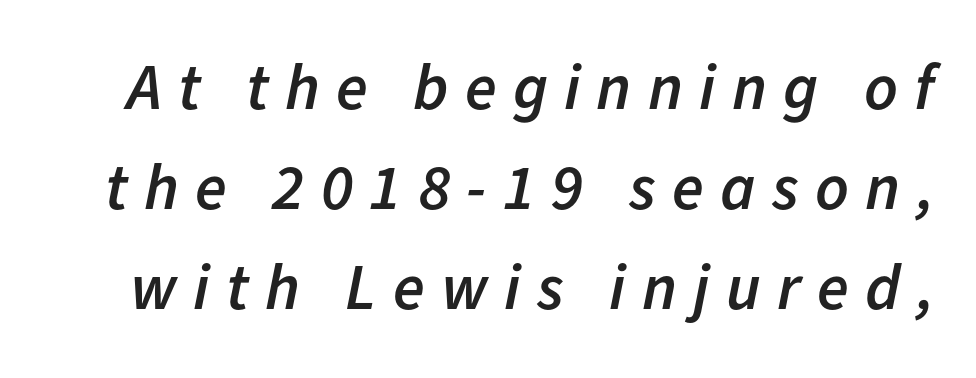
Q: Is the text bold? A: Semi-bold.
Q: Is the text italic (slanted)? A: Yes, it leans right by about 11 degrees.
Q: Is the text underlined? A: No.
Q: Is the spacing between letters normal or unusually wide? A: Unusually wide.
Q: Is the spacing between lines tight, normal or loose? A: Normal.
Q: Width (condensed, normal, or wide)? A: Normal.
Q: Stroke contrast? A: Low.
Q: x-height? A: Medium.
Q: Monospaced? A: No.
